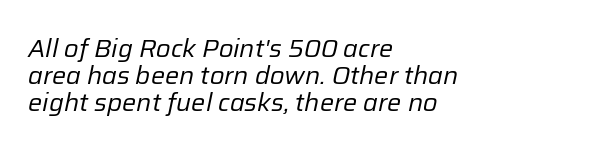
The lines are packed closely together with very little leading. Line starts are locked; line ends wander. This rendering leaves character spacing at its baseline value. Slanted lettering throughout.
